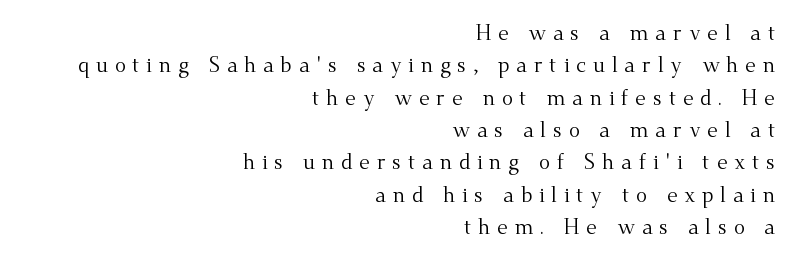
Counters stay open thanks to moderate or lighter strokes. The words here are not underlined. Words appear elongated and porous because spacing is wide. Posture: upright roman. Does the leading feel generous? No, just average. The setting favours the right margin, as signatures and pull-quotes sometimes do.
